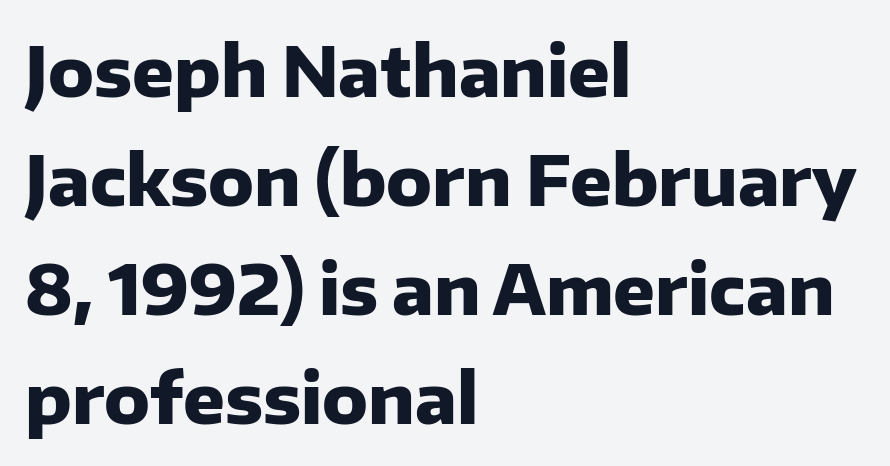
{"serif": "no", "italic": "no", "bold": "yes", "weight": "heavy", "width": "normal", "stroke_contrast": "low", "x_height": "medium", "monospaced": "no", "underline": "no", "align": "left", "line_spacing": "normal", "line_spacing_ratio": 1.58, "letter_spacing": "normal", "letter_spacing_em": 0.0, "glyph_px": 69}
